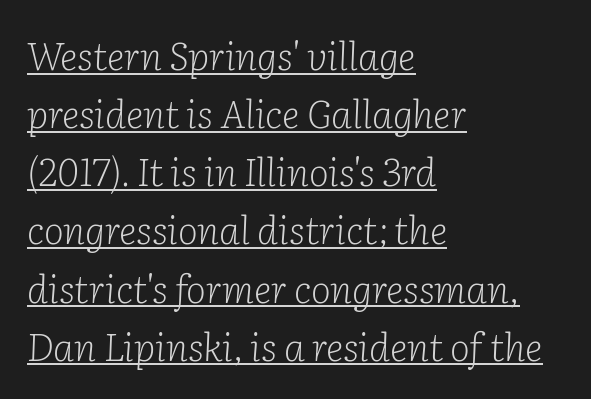
Q: Is the text bold? A: No.
Q: Is the text italic (slanted)? A: Yes, it leans right by about 2 degrees.
Q: Is the typeface a serif or a sans-serif typeface? A: Serif.
Q: Is the text underlined? A: Yes.
Q: How is the paragraph aligned? A: Left-aligned.
Q: Is the spacing between letters normal or unusually wide? A: Normal.
Q: Is the spacing between lines tight, normal or loose? A: Normal.
Q: Width (condensed, normal, or wide)? A: Normal.
Q: Stroke contrast? A: Low.
Q: x-height? A: Medium.
Q: Monospaced? A: No.
